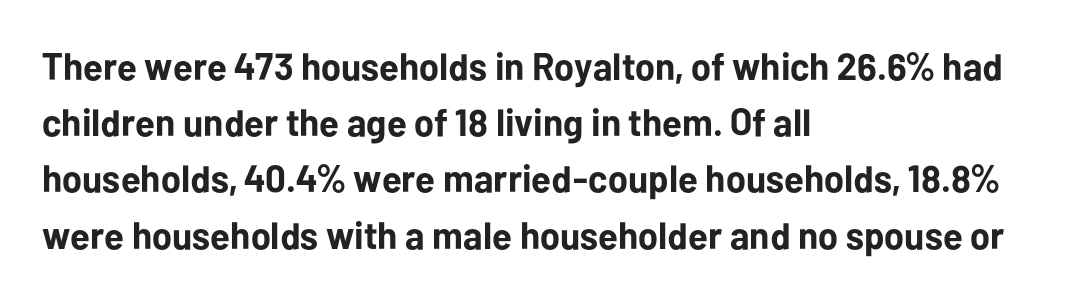
Q: Is the text bold? A: Yes.
Q: Is the text italic (slanted)? A: No, it is upright.
Q: Is the typeface a serif or a sans-serif typeface? A: Sans-serif.
Q: Is the text underlined? A: No.
Q: How is the paragraph aligned? A: Left-aligned.
Q: Is the spacing between letters normal or unusually wide? A: Normal.
Q: Is the spacing between lines tight, normal or loose? A: Normal.
Q: Width (condensed, normal, or wide)? A: Normal.
Q: Stroke contrast? A: Low.
Q: x-height? A: Medium.
Q: Monospaced? A: No.
